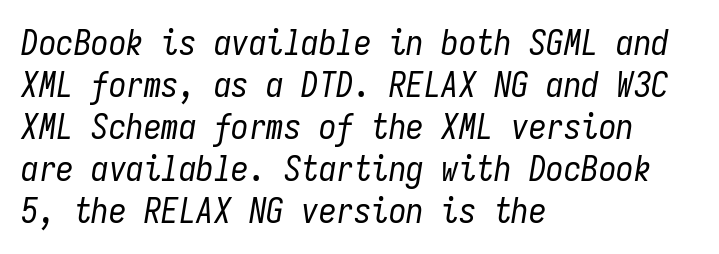
{"italic": "yes", "lean": "right", "slant_degrees": 9, "bold": "no", "weight": "regular", "width": "condensed", "stroke_contrast": "low", "x_height": "medium", "monospaced": "yes", "underline": "no", "align": "left", "line_spacing_ratio": 1.2, "letter_spacing": "normal", "letter_spacing_em": 0.0, "glyph_px": 35}
